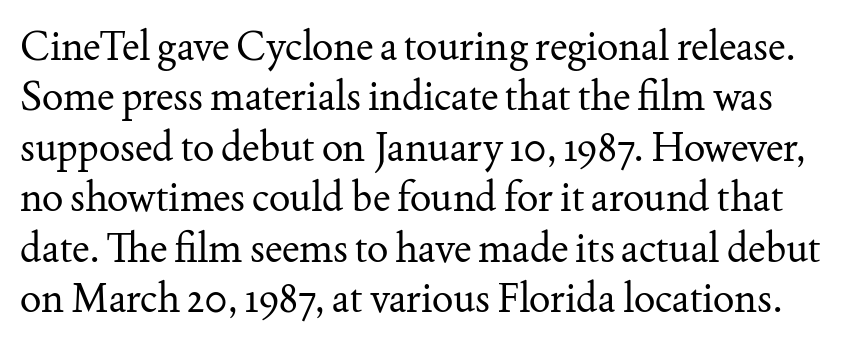
The image shows 40 px regular-weight serif type, upright; set normal line spacing (1.26x), normal letter spacing, not underlined; medium stroke contrast and a small x-height.
